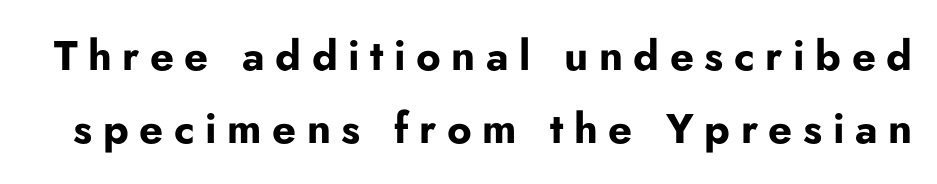
{"serif": "no", "italic": "no", "bold": "yes", "weight": "bold", "width": "normal", "stroke_contrast": "low", "x_height": "small", "monospaced": "no", "underline": "no", "line_spacing_ratio": 1.73, "letter_spacing": "wide", "letter_spacing_em": 0.25, "glyph_px": 42}
